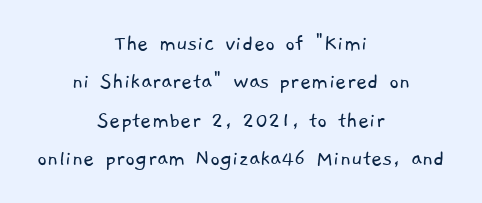
Q: Is the text bold? A: No.
Q: Is the text underlined? A: No.
Q: How is the paragraph aligned? A: Centered.
Q: Is the spacing between letters normal or unusually wide? A: Normal.
Q: Is the spacing between lines tight, normal or loose? A: Normal.
